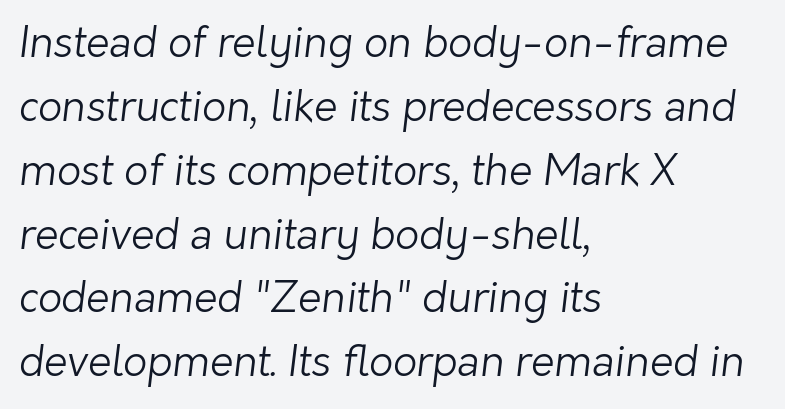
Compared with typical paragraphs, the rows here are spaced about the same. The face used here is a sans, in the tradition of grotesques and geometrics. All the whitespace from short lines collects on the right. The typeface has the unassuming heft of standard copy or less. Each letter keeps its own natural width here, so spacing adapts to shape. Descenders are the only things crossing below the line.
